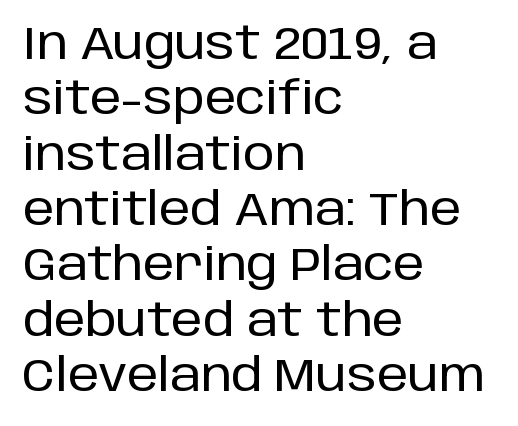
The image shows 45 px sans-serif type, upright; set left-aligned, line spacing 1.23x, normal letter spacing, not underlined; low stroke contrast and a large x-height.
